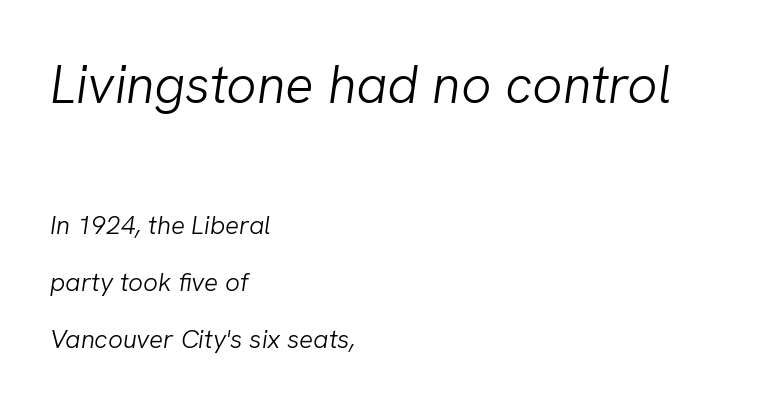
Q: Is the text bold? A: No.
Q: Is the text italic (slanted)? A: Yes, it leans right by about 8 degrees.
Q: Is the text underlined? A: No.
Q: How is the paragraph aligned? A: Left-aligned.
Q: Is the spacing between letters normal or unusually wide? A: Normal.
Q: Is the spacing between lines tight, normal or loose? A: Loose.
Q: Which block of text is set in a larger size, the first (top) or the second (bottom)? A: The first (top) one.
Q: Width (condensed, normal, or wide)? A: Normal.
Q: Stroke contrast? A: Low.
Q: x-height? A: Medium.
Q: Monospaced? A: No.
